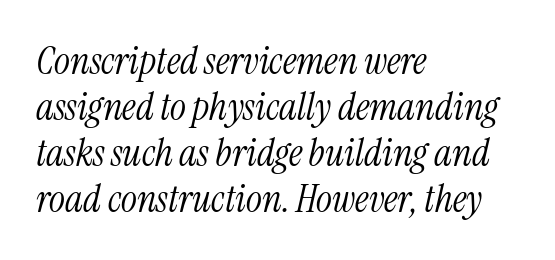
{"serif": "yes", "italic": "yes", "lean": "right", "slant_degrees": 13, "bold": "no", "weight": "light", "width": "condensed", "stroke_contrast": "medium", "x_height": "medium", "monospaced": "no", "underline": "no", "align": "left", "line_spacing_ratio": 1.21, "letter_spacing": "normal", "letter_spacing_em": 0.0, "glyph_px": 38}
